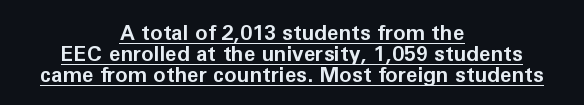
Q: Is the text bold? A: Yes.
Q: Is the text italic (slanted)? A: No, it is upright.
Q: Is the text underlined? A: Yes.
Q: How is the paragraph aligned? A: Centered.
Q: Is the spacing between letters normal or unusually wide? A: Normal.
Q: Is the spacing between lines tight, normal or loose? A: Tight.
